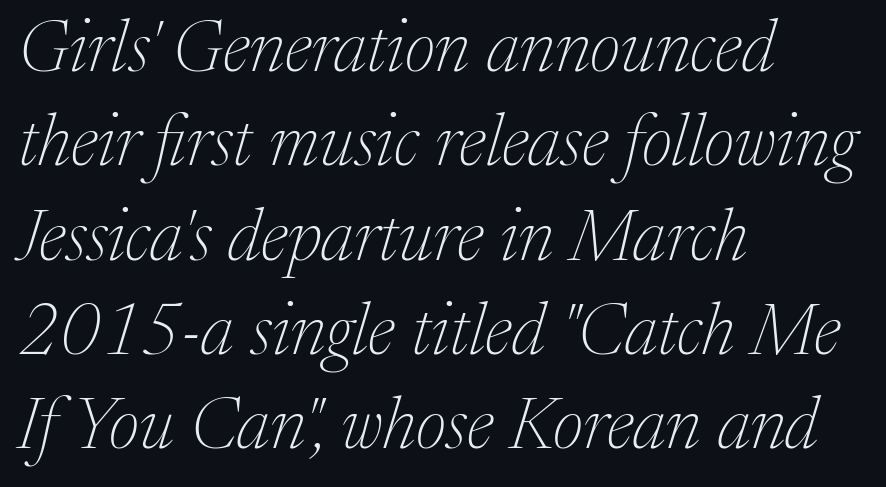
{"serif": "yes", "italic": "yes", "lean": "right", "slant_degrees": 17, "bold": "no", "weight": "thin", "width": "normal", "stroke_contrast": "medium", "x_height": "medium", "monospaced": "no", "underline": "no", "align": "left", "line_spacing": "normal", "line_spacing_ratio": 1.31, "letter_spacing": "normal", "letter_spacing_em": 0.0, "glyph_px": 72}
